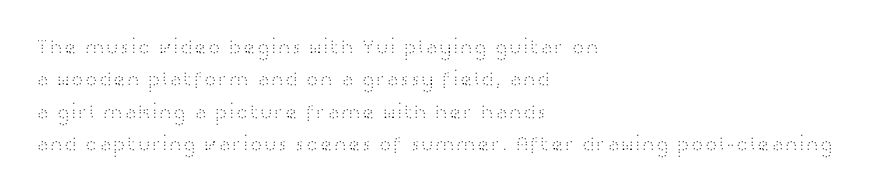
Words float on clear page, feet unadorned. Letters have the restrained weight of plain body copy at most. Horizontal alignment here is leftward, the default for most running prose. Whoever set this chose a conventional vertical rhythm. This sample uses an upright cut, with every glyph sitting square on the baseline.
